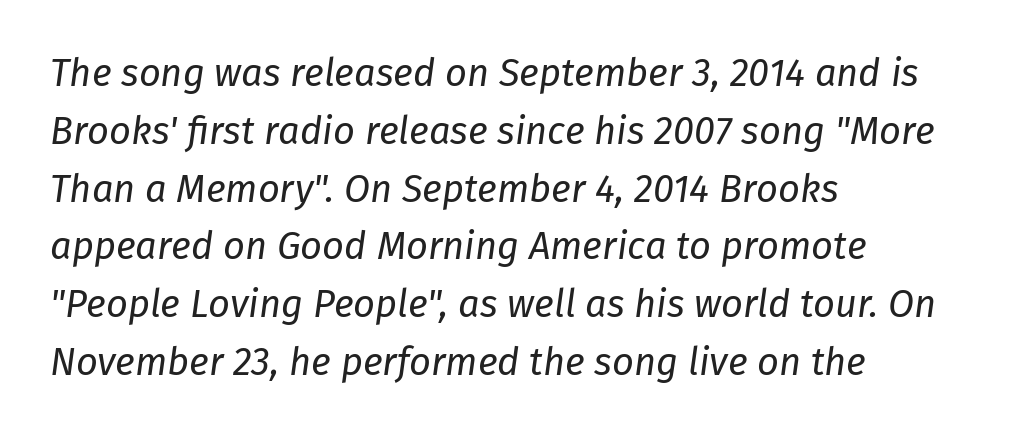
The image shows 38 px regular-weight type, italic (leaning right); set left-aligned, normal line spacing (1.52x), normal letter spacing, not underlined; low stroke contrast and a medium x-height.
